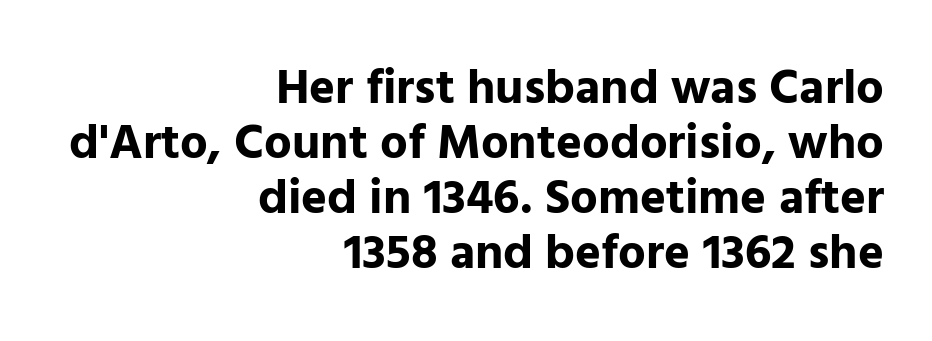
The image shows 49 px bold sans-serif type, upright; set right-aligned, tight line spacing (1.12x), normal letter spacing, not underlined; low stroke contrast and a medium x-height.
